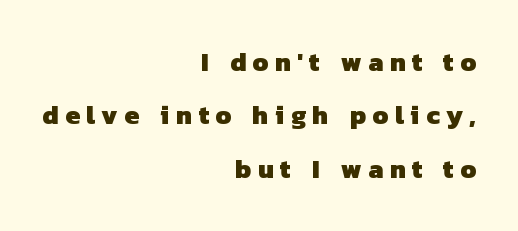
Short and long lines alike share a common ending point at right. No word sits above an underline. Each new line begins a long way beneath the previous one. Caption: expanded tracking, letters set apart. Stroke thickness is high; the sample reads as a true bold.
